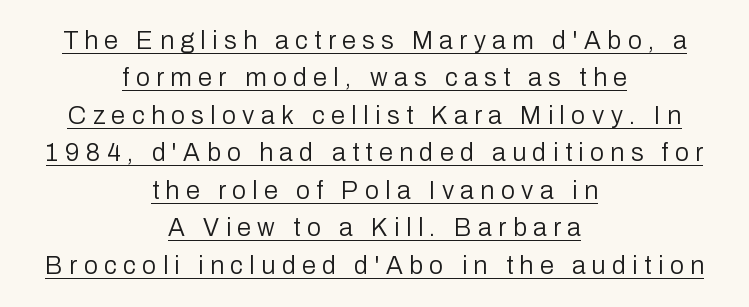
The typeface has the unassuming heft of standard copy or less. Posture: vertical. Students, note that the glyphs here are deliberately spaced far apart. A typographer would call this underscored text. Centered paragraph, ragged on both sides. What's the leading like? Ordinary, nothing unusual.
